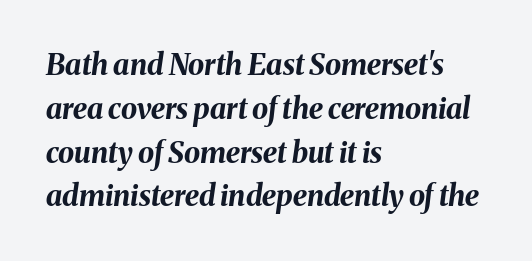
The font's italic variant was chosen for this text. This sample keeps an unexceptional amount of space between lines. Proportional: the letters do not fall into vertical columns. Casual observation: everything's shoved over to the left.
